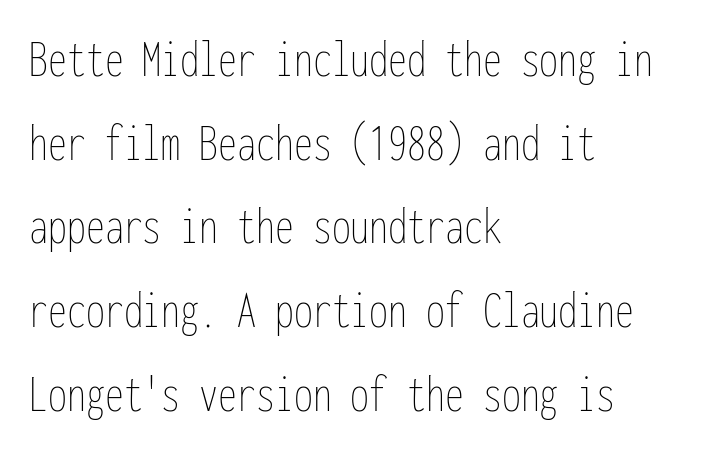
Leftover space on each line is placed entirely after the last word. Stems here are at most as thick as an everyday book face. Posture: straight, roman, zero tilt. The block of text has a typical density, with ordinary space between rows. Each word holds together tightly as a unit, with standard inter-letter gaps. The letters march in equal steps, a hallmark of fixed-pitch type.
